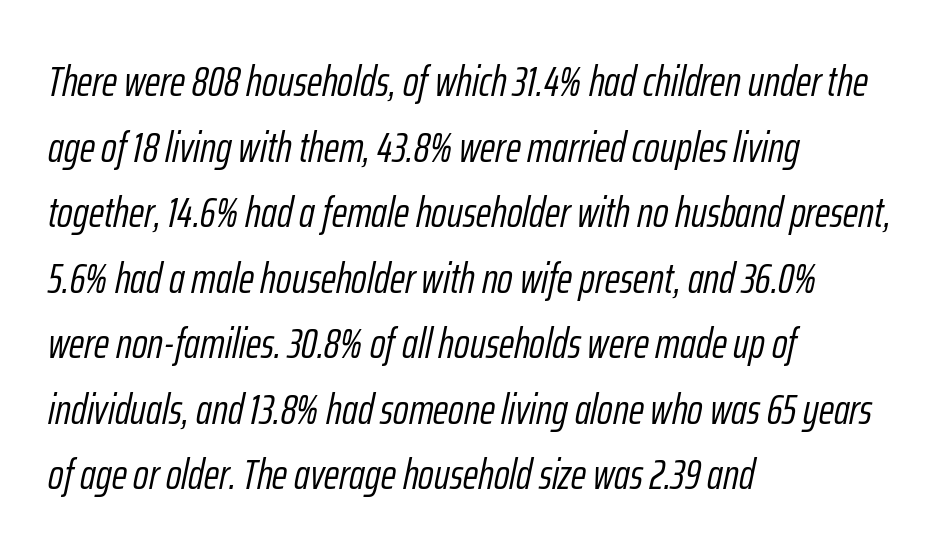
Q: Is the text bold? A: No.
Q: Is the text italic (slanted)? A: Yes, it leans right by about 12 degrees.
Q: Is the text underlined? A: No.
Q: How is the paragraph aligned? A: Left-aligned.
Q: Is the spacing between letters normal or unusually wide? A: Normal.
Q: Is the spacing between lines tight, normal or loose? A: Normal.
Q: Width (condensed, normal, or wide)? A: Condensed.
Q: Stroke contrast? A: Low.
Q: x-height? A: Medium.
Q: Monospaced? A: No.
